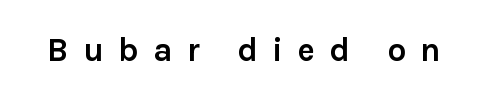
Q: Is the text bold? A: Yes.
Q: Is the text italic (slanted)? A: No, it is upright.
Q: Is the typeface a serif or a sans-serif typeface? A: Sans-serif.
Q: Is the text underlined? A: No.
Q: Is the spacing between letters normal or unusually wide? A: Unusually wide.
Q: Width (condensed, normal, or wide)? A: Normal.
Q: Stroke contrast? A: Low.
Q: x-height? A: Medium.
Q: Monospaced? A: No.
